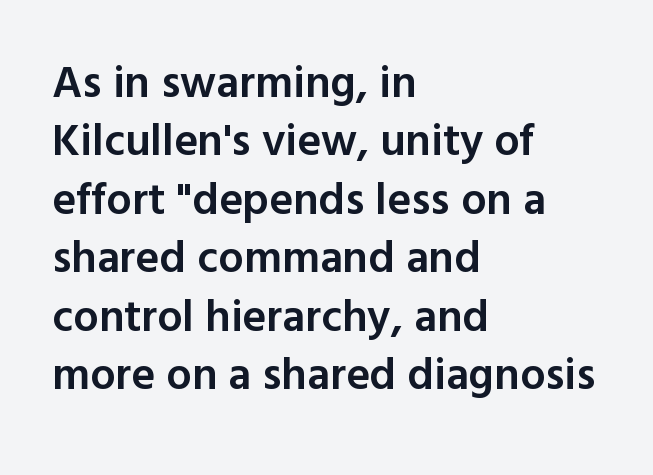
{"serif": "no", "italic": "no", "bold": "semi", "weight": "semibold", "width": "normal", "x_height": "medium", "monospaced": "no", "underline": "no", "align": "left", "line_spacing": "normal", "line_spacing_ratio": 1.3, "letter_spacing": "normal", "letter_spacing_em": 0.0, "glyph_px": 45}
